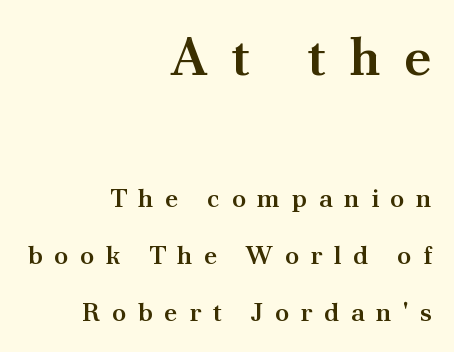
{"serif": "yes", "italic": "no", "bold": "semi", "weight": "semibold", "width": "normal", "stroke_contrast": "medium", "x_height": "small", "monospaced": "no", "underline": "no", "align": "right", "line_spacing": "loose", "line_spacing_ratio": 2.2, "letter_spacing": "wide", "letter_spacing_em": 0.44, "larger_block": "first", "size_ratio": 2.04, "glyph_px": 53}
